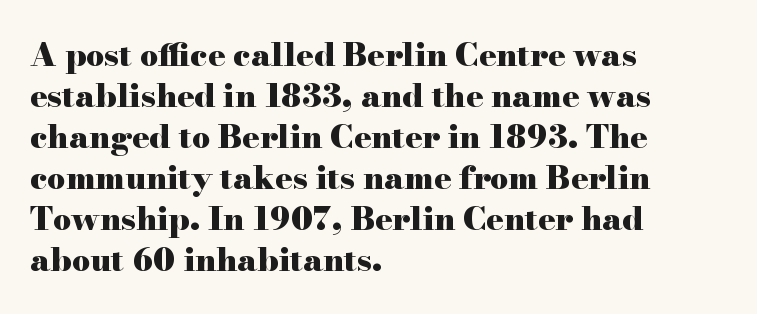
{"serif": "yes", "italic": "no", "bold": "yes", "weight": "heavy", "width": "wide", "stroke_contrast": "high", "x_height": "small", "monospaced": "no", "underline": "no", "align": "left", "line_spacing": "normal", "line_spacing_ratio": 1.28, "letter_spacing": "normal", "letter_spacing_em": 0.0, "glyph_px": 32}
